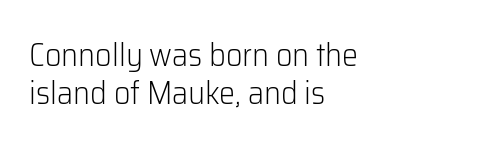
{"serif": "no", "italic": "no", "bold": "no", "weight": "light", "width": "normal", "stroke_contrast": "low", "x_height": "medium", "monospaced": "no", "underline": "no", "align": "left", "line_spacing_ratio": 1.19, "letter_spacing": "normal", "letter_spacing_em": 0.0, "glyph_px": 32}
